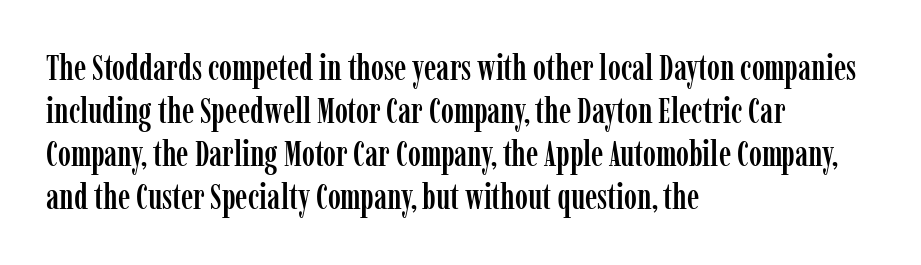
Q: Is the text italic (slanted)? A: No, it is upright.
Q: Is the typeface a serif or a sans-serif typeface? A: Serif.
Q: Is the text underlined? A: No.
Q: How is the paragraph aligned? A: Left-aligned.
Q: Is the spacing between letters normal or unusually wide? A: Normal.
Q: Width (condensed, normal, or wide)? A: Condensed.
Q: Stroke contrast? A: Low.
Q: x-height? A: Medium.
Q: Monospaced? A: No.
